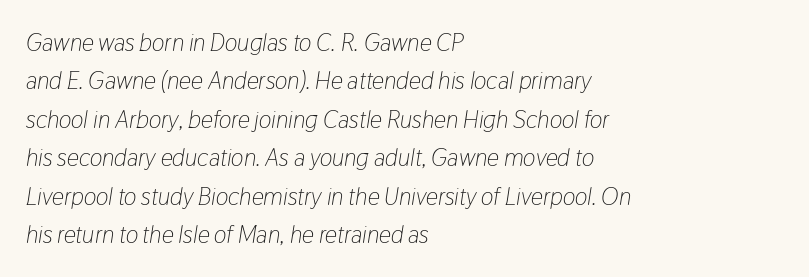
Summary of vertical rhythm: regular, with standard interline spacing. The whole block is typeset with a tilt. A bare baseline throughout the passage. A student would call this left alignment; a typographer would say flush left, rag right. Is the type heavy? It reads as light-to-regular instead.
